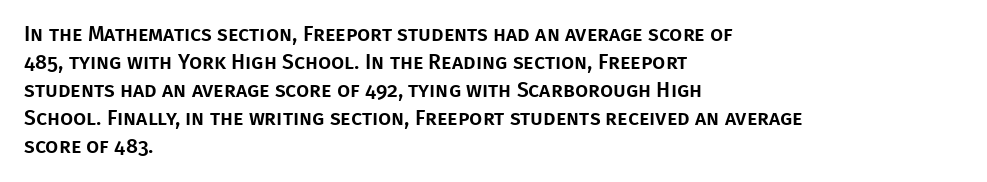
If you measured baseline to baseline, you'd find a middling distance. Descenders are the only things crossing below the line. The lines in this sample share a left origin and differ only in where they stop. Letter spacing: default. Quick note: not italic, upright.
